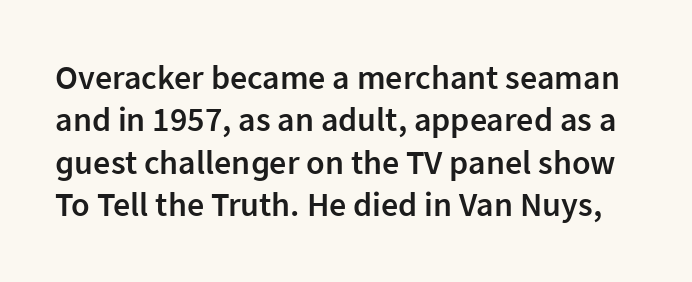
The image shows 34 px semibold sans-serif type, upright; set normal line spacing (1.25x), normal letter spacing, not underlined; low stroke contrast and a medium x-height.
